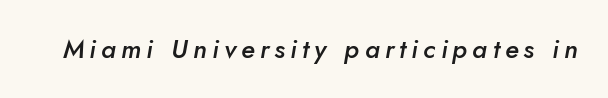
The face used here has a pronounced slope to its letters. The tracking reads as deliberately expanded to a designer's eye. The string is rendered with underlining switched off. A fair bit of extra ink — the face is semibold, not bold.
